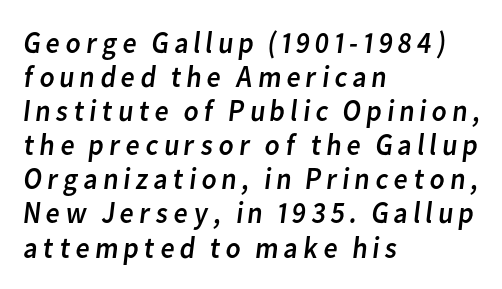
The image shows 31 px regular-weight sans-serif type; set left-aligned, tight line spacing (1.1x), not underlined; low stroke contrast and a medium x-height.
